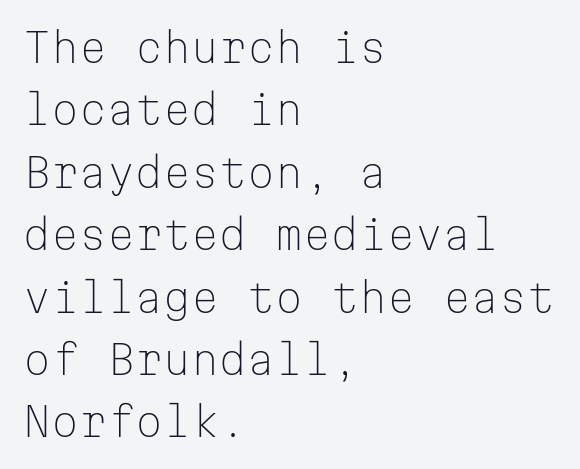
{"serif": "no", "italic": "no", "bold": "no", "weight": "light", "width": "normal", "stroke_contrast": "low", "x_height": "medium", "monospaced": "yes", "underline": "no", "align": "left", "line_spacing": "normal", "line_spacing_ratio": 1.56, "letter_spacing": "normal", "letter_spacing_em": 0.0, "glyph_px": 40}
